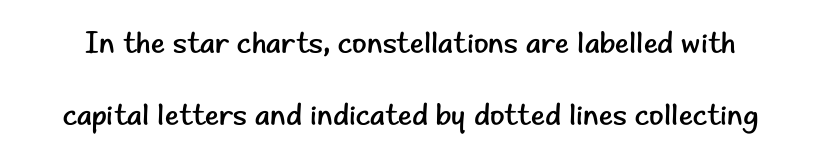
{"serif": "no", "italic": "no", "bold": "no", "weight": "regular", "width": "normal", "stroke_contrast": "low", "x_height": "small", "monospaced": "no", "underline": "no", "line_spacing": "loose", "line_spacing_ratio": 2.41, "letter_spacing": "normal", "letter_spacing_em": 0.0, "glyph_px": 30}
